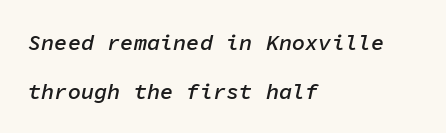
The line-height multiplier appears high, well above default. If you drew a line through each stem, it would be angled. Tracking here is standard; glyphs follow each other at the usual distance. The space beneath each line is pristine and unruled. Strokes here are thickened, but only to semibold level. The typesetter chose a ragged-right arrangement here.
